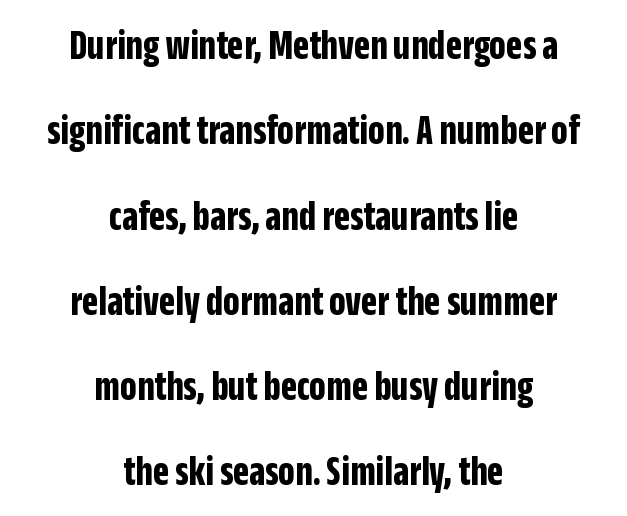
{"serif": "no", "italic": "no", "bold": "yes", "weight": "bold", "width": "condensed", "stroke_contrast": "low", "x_height": "large", "monospaced": "no", "underline": "no", "align": "center", "line_spacing": "loose", "line_spacing_ratio": 2.03, "letter_spacing": "normal", "letter_spacing_em": 0.0, "glyph_px": 42}
